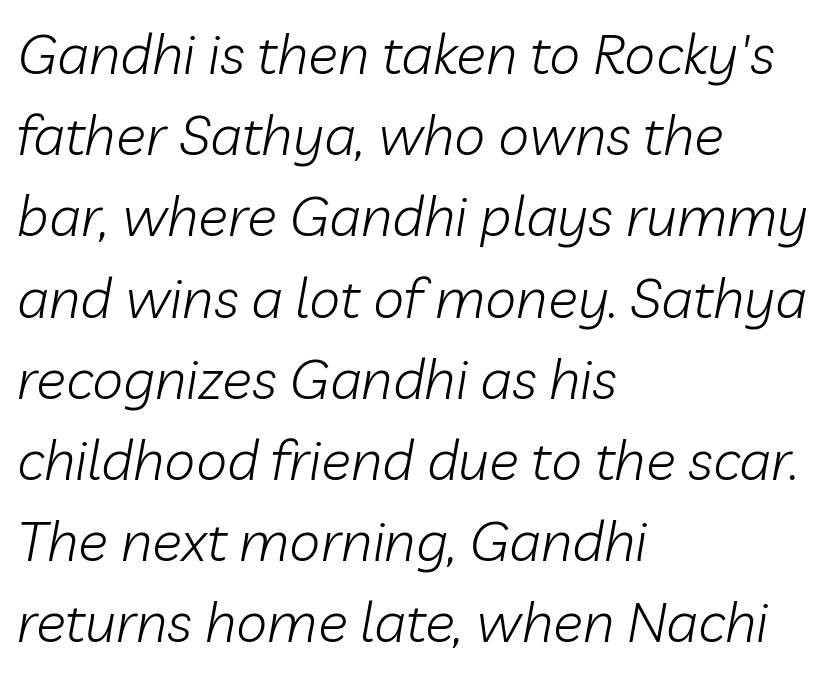
The image shows 56 px light type, italic (leaning right); set left-aligned, normal line spacing (1.45x), normal letter spacing, not underlined; low stroke contrast and a medium x-height.
